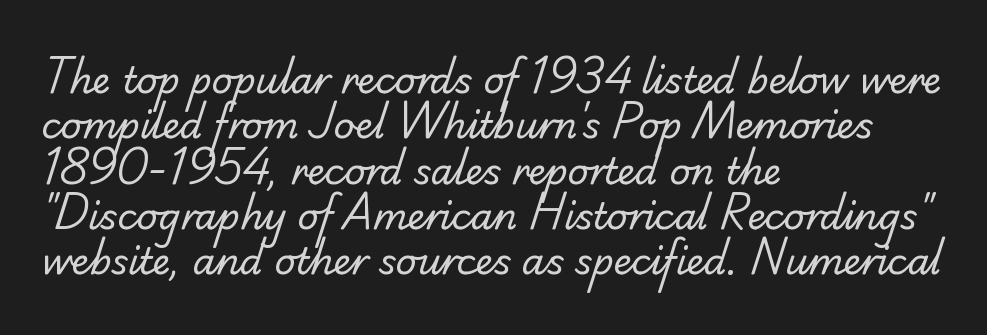
Q: Is the text bold? A: No.
Q: Is the typeface a serif or a sans-serif typeface? A: Serif.
Q: Is the text underlined? A: No.
Q: How is the paragraph aligned? A: Left-aligned.
Q: Is the spacing between letters normal or unusually wide? A: Normal.
Q: Is the spacing between lines tight, normal or loose? A: Normal.
Q: Width (condensed, normal, or wide)? A: Normal.
Q: Stroke contrast? A: Low.
Q: x-height? A: Small.
Q: Monospaced? A: No.
